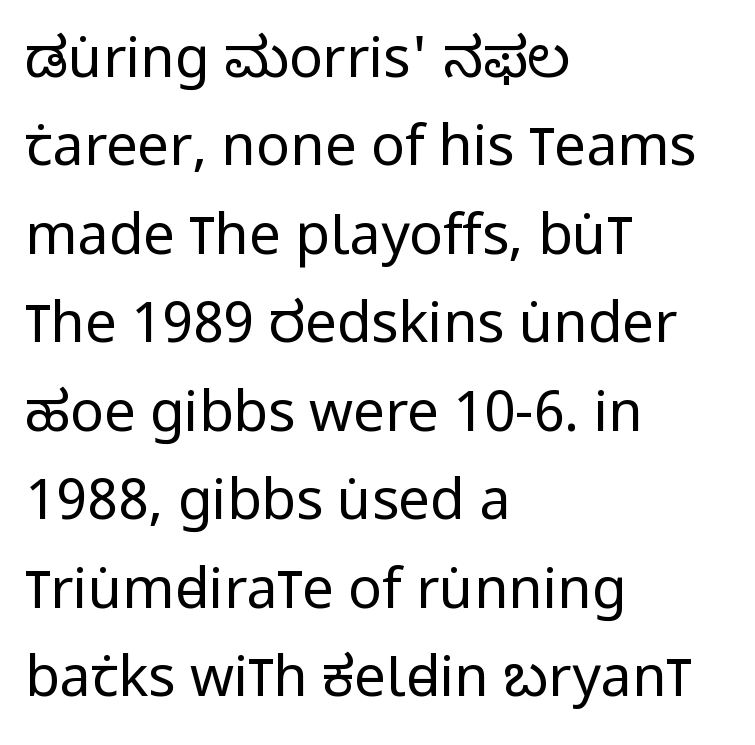
The designer left line spacing at the default. I'd call this a sans setting — the letters go barefoot. Visually the block forms a straight wall on the left and a jagged coastline on the right. Just letters on the line, the space beneath them empty. The letters advance in unequal steps, a hallmark of proportional type. The horizontal fit of the characters is conventional and even.
